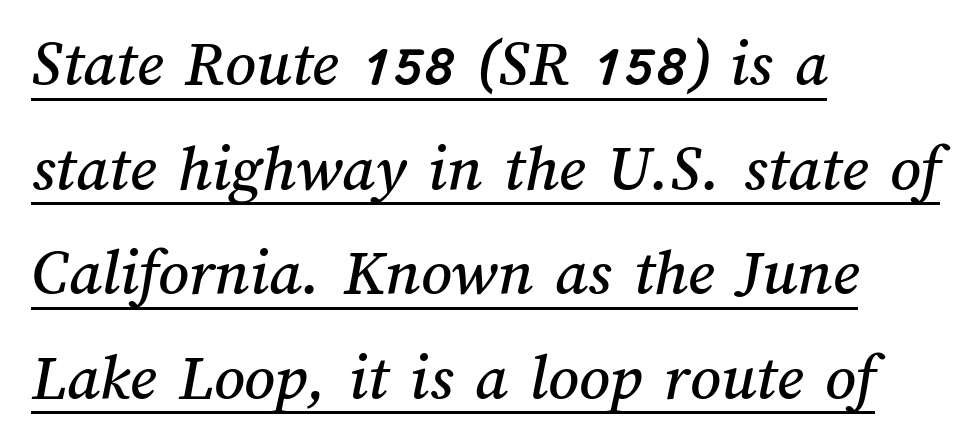
Q: Is the text underlined? A: Yes.
Q: How is the paragraph aligned? A: Left-aligned.
Q: Is the spacing between letters normal or unusually wide? A: Normal.
Q: Is the spacing between lines tight, normal or loose? A: Normal.
Q: Width (condensed, normal, or wide)? A: Normal.
Q: Stroke contrast? A: Medium.
Q: x-height? A: Medium.
Q: Monospaced? A: No.
